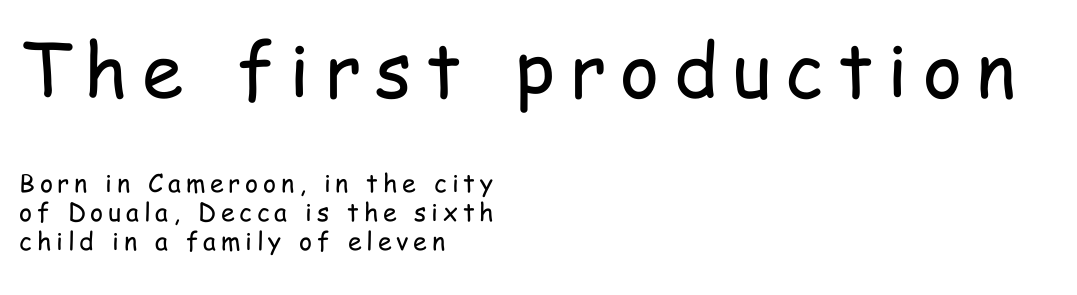
The font's upright variant was chosen for this text. The area under the type is left untouched. The type family on display is of the sans-serif kind. Is the block centered? No — it sits flush against the left margin. The initial chunk of copy outweighs the following chunk in type size. Here the designer chose a conventional face with non-uniform glyph widths.
